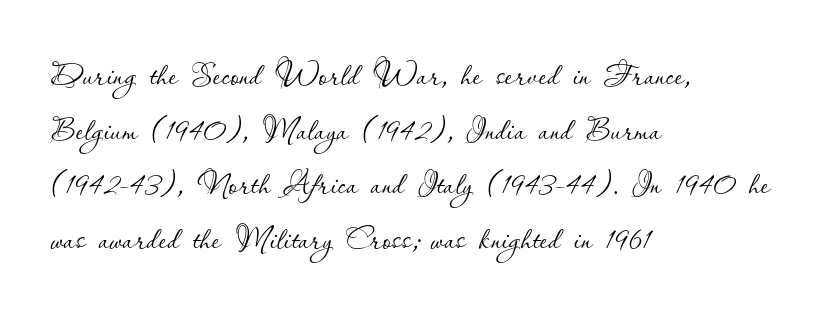
{"bold": "no", "weight": "thin", "width": "normal", "stroke_contrast": "low", "x_height": "small", "monospaced": "no", "underline": "no", "align": "left", "line_spacing": "normal", "line_spacing_ratio": 1.27, "letter_spacing": "normal", "letter_spacing_em": 0.0, "glyph_px": 43}
